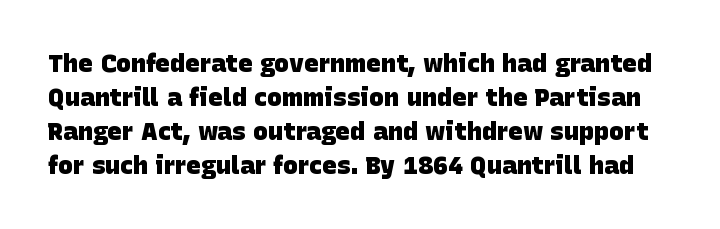
The space between consecutive lines is moderate. Summary of weight: heavy, a full bold. Letter spacing: default. Decoration check: the copy has no underline.
